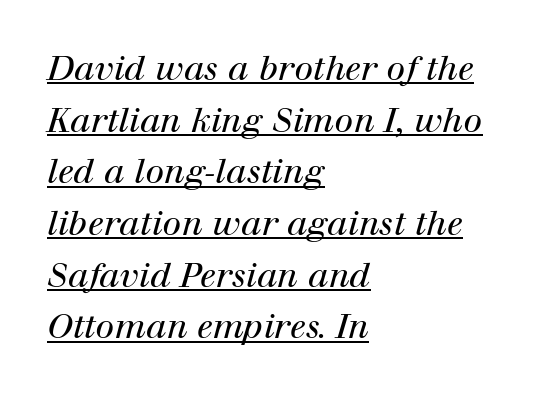
Q: Is the text bold? A: No.
Q: Is the text italic (slanted)? A: Yes, it leans right by about 12 degrees.
Q: Is the typeface a serif or a sans-serif typeface? A: Serif.
Q: Is the text underlined? A: Yes.
Q: How is the paragraph aligned? A: Left-aligned.
Q: Is the spacing between letters normal or unusually wide? A: Normal.
Q: Is the spacing between lines tight, normal or loose? A: Normal.
Q: Width (condensed, normal, or wide)? A: Normal.
Q: Stroke contrast? A: High.
Q: x-height? A: Medium.
Q: Monospaced? A: No.
